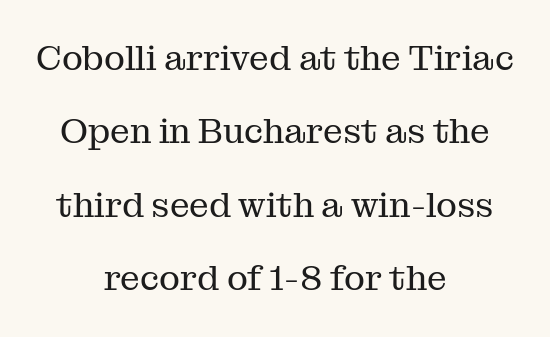
A light-to-regular cut is what we see here. Tracking value appears to be zero — textbook default spacing. Varying glyph widths throughout — classic text-font behaviour. The lines in this sample share a center point and differ in where they start and stop. Descenders hang freely into open space. What's the leading like? Stretched, with rows far apart.
